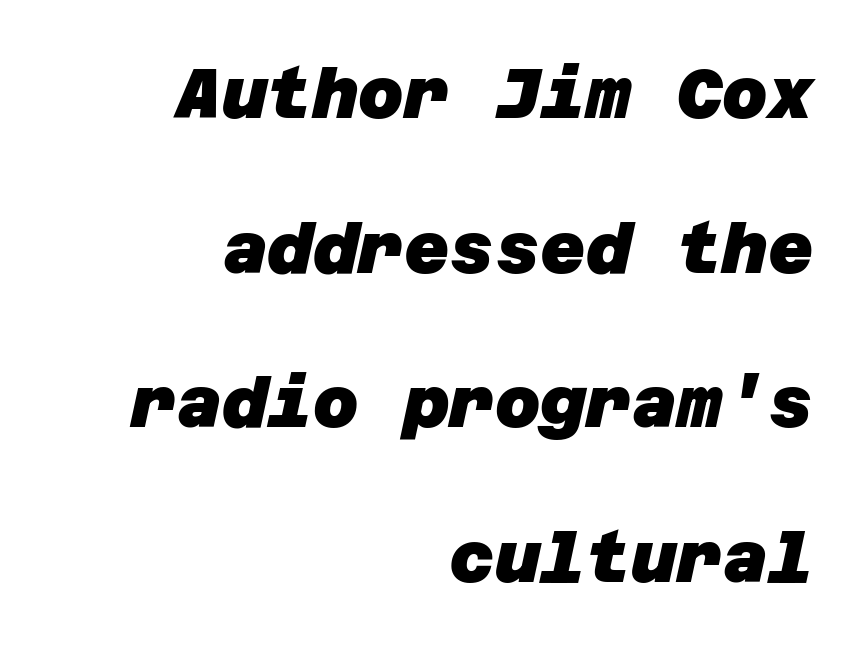
The image shows 70 px heavy sans-serif type; set right-aligned, loose line spacing (2.21x), normal letter spacing, not underlined; low stroke contrast and a large x-height.
